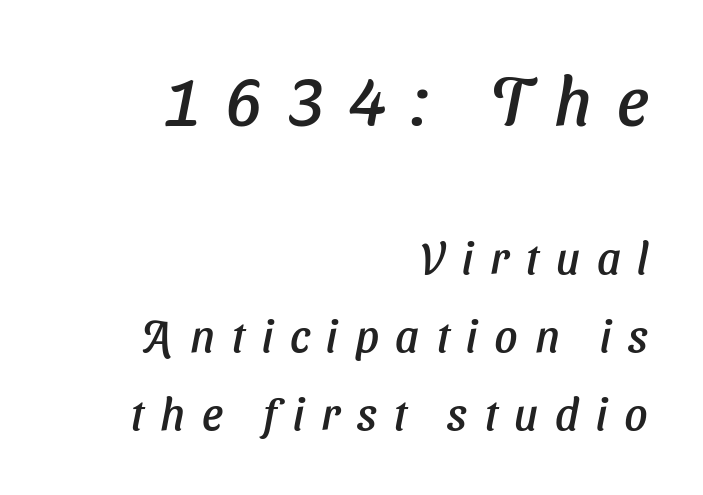
{"width": "normal", "stroke_contrast": "low", "x_height": "medium", "monospaced": "no", "underline": "no", "align": "right", "line_spacing_ratio": 1.74, "letter_spacing": "wide", "letter_spacing_em": 0.37, "larger_block": "first", "size_ratio": 1.51, "glyph_px": 68}
